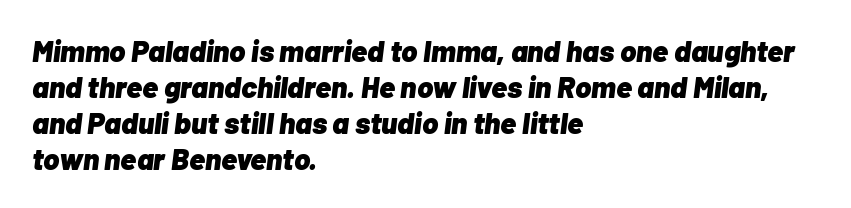
Do the characters align in a grid? No, the font is proportional. Here the glyphs are tracked normally, forming tight word shapes. This is heavy type, rendered in bold. Emphasis-style slanted type is in use. The text block is weighted toward the left margin, trailing off unevenly rightward.
